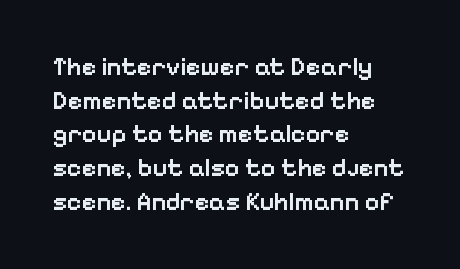
Q: Is the text bold? A: Semi-bold.
Q: Is the text italic (slanted)? A: No, it is upright.
Q: Is the text underlined? A: No.
Q: How is the paragraph aligned? A: Left-aligned.
Q: Is the spacing between letters normal or unusually wide? A: Normal.
Q: Is the spacing between lines tight, normal or loose? A: Normal.
